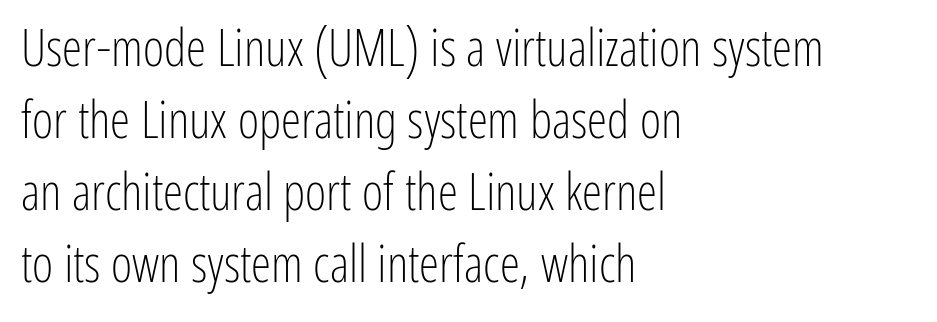
The image shows 51 px light, condensed sans-serif type, upright; set left-aligned, normal line spacing (1.41x), normal letter spacing, not underlined; low stroke contrast and a medium x-height.
